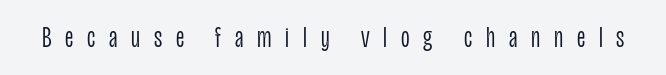
This sample has the flowing, uneven cadence of proportional lettering. These lines are composed in type without serifs. A clean baseline with only descenders dipping below it. Ascenders rise straight up at ninety degrees.
